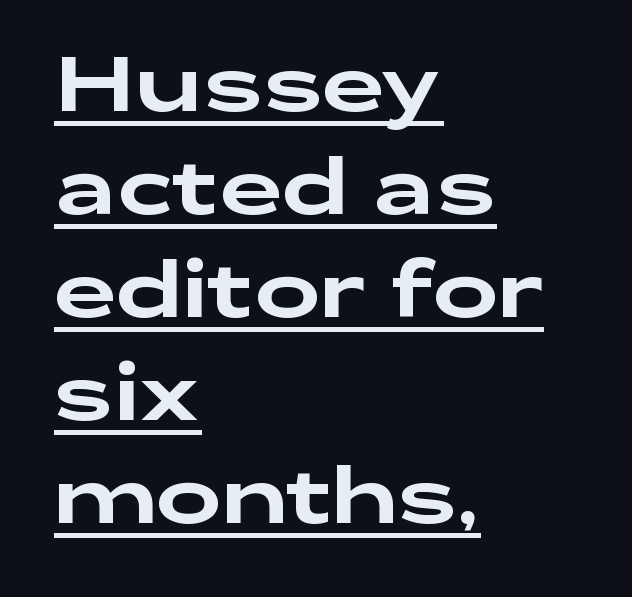
{"serif": "no", "italic": "no", "width": "wide", "stroke_contrast": "low", "x_height": "medium", "monospaced": "no", "underline": "yes", "align": "left", "line_spacing": "normal", "line_spacing_ratio": 1.32, "letter_spacing": "normal", "letter_spacing_em": 0.0, "glyph_px": 78}
